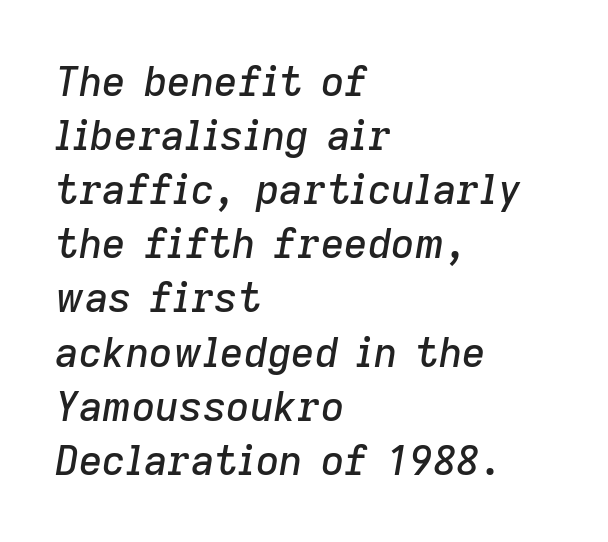
The zone under the glyphs is completely vacant. The rendering uses a moderate line-height, typical for paragraphs. Is the block centered? No — it sits flush against the left margin. This sample has the flowing, uneven cadence of proportional lettering. Students, note that the glyphs here touch the page at normal intervals.
